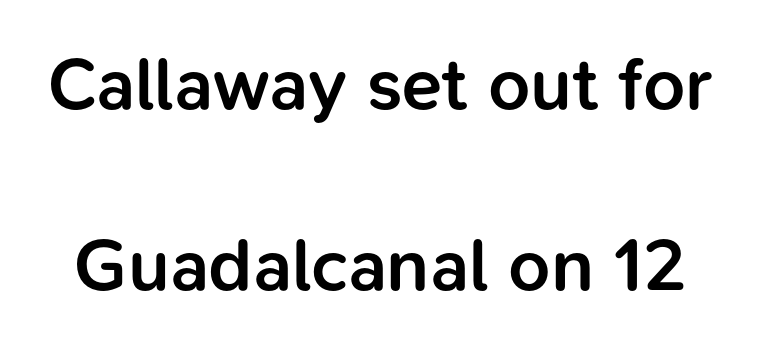
Q: Is the text bold? A: Semi-bold.
Q: Is the text italic (slanted)? A: No, it is upright.
Q: Is the typeface a serif or a sans-serif typeface? A: Sans-serif.
Q: Is the text underlined? A: No.
Q: Is the spacing between letters normal or unusually wide? A: Normal.
Q: Is the spacing between lines tight, normal or loose? A: Loose.
Q: Width (condensed, normal, or wide)? A: Normal.
Q: Stroke contrast? A: Low.
Q: x-height? A: Medium.
Q: Monospaced? A: No.
